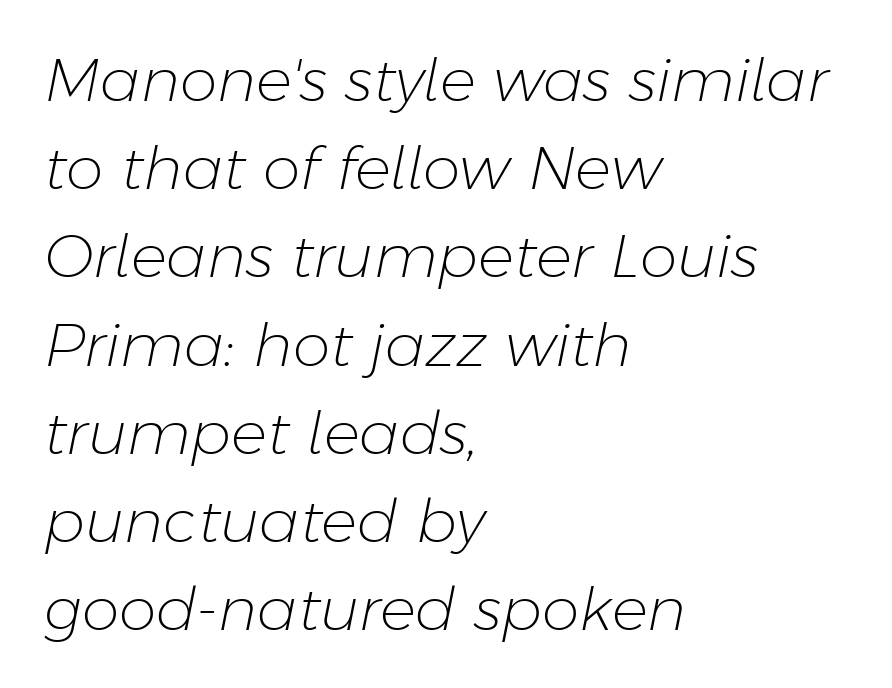
The image shows 60 px light type, italic (leaning right); set left-aligned, normal line spacing (1.47x), normal letter spacing, not underlined; low stroke contrast and a medium x-height.
